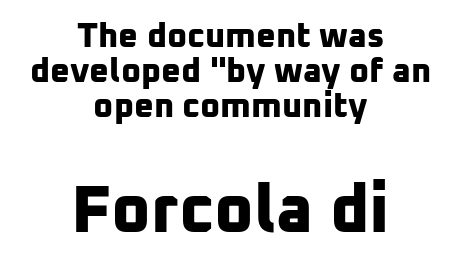
The image shows 67 px bold sans-serif type; set centered, tight line spacing (1.03x), normal letter spacing, not underlined; the second (bottom) block is 1.97x larger; low stroke contrast and a medium x-height.
